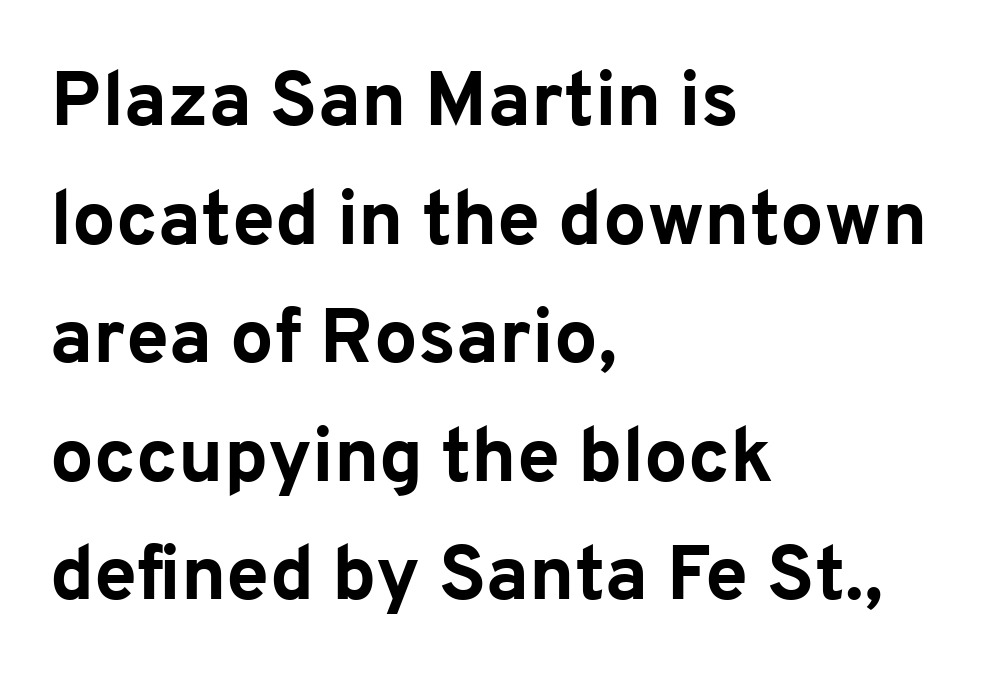
The image shows 77 px bold sans-serif type, upright; set left-aligned, normal line spacing (1.54x), normal letter spacing, not underlined; low stroke contrast and a medium x-height.
